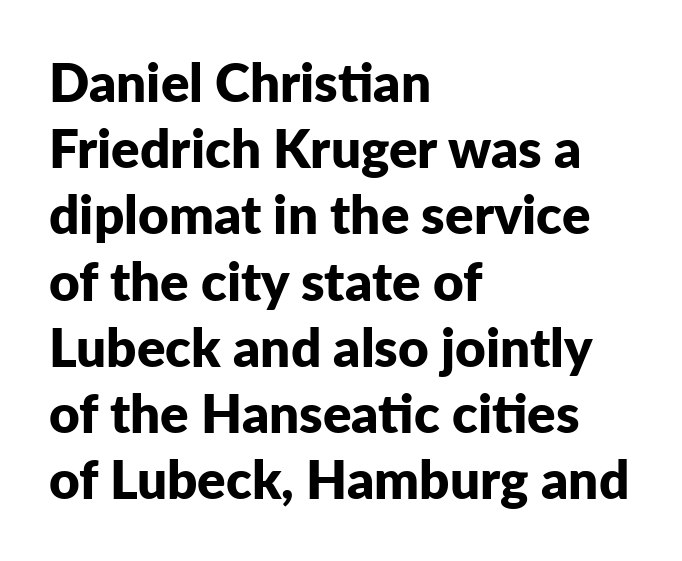
Q: Is the text bold? A: Yes.
Q: Is the text italic (slanted)? A: No, it is upright.
Q: Is the typeface a serif or a sans-serif typeface? A: Sans-serif.
Q: Is the text underlined? A: No.
Q: How is the paragraph aligned? A: Left-aligned.
Q: Is the spacing between letters normal or unusually wide? A: Normal.
Q: Is the spacing between lines tight, normal or loose? A: Normal.
Q: Width (condensed, normal, or wide)? A: Normal.
Q: Stroke contrast? A: Low.
Q: x-height? A: Medium.
Q: Monospaced? A: No.
